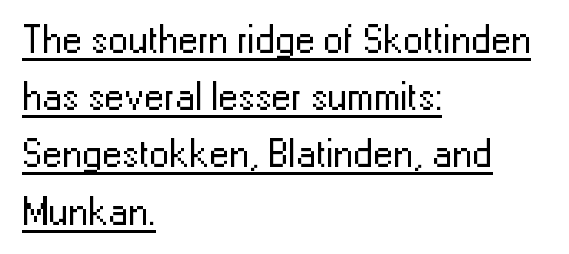
The image shows 40 px regular-weight sans-serif type, upright; set left-aligned, normal line spacing (1.43x), normal letter spacing, underlined; low stroke contrast and a medium x-height.
